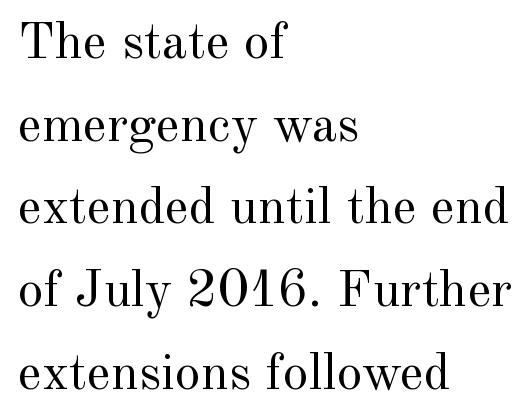
The image shows 52 px regular-weight serif type, upright; set left-aligned, normal line spacing (1.59x), normal letter spacing, not underlined; a small x-height.
